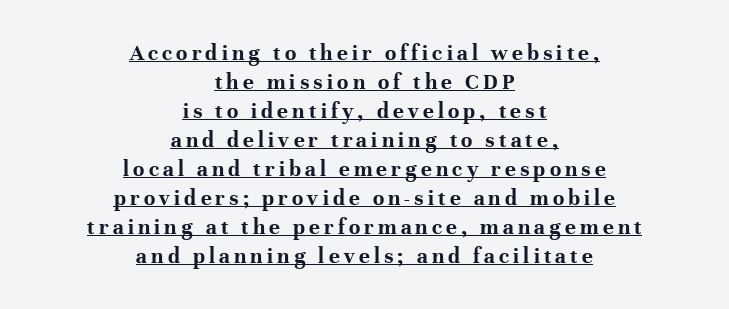
{"italic": "no", "bold": "yes", "underline": "yes", "align": "center", "line_spacing": "normal", "line_spacing_ratio": 1.26, "glyph_px": 23}
